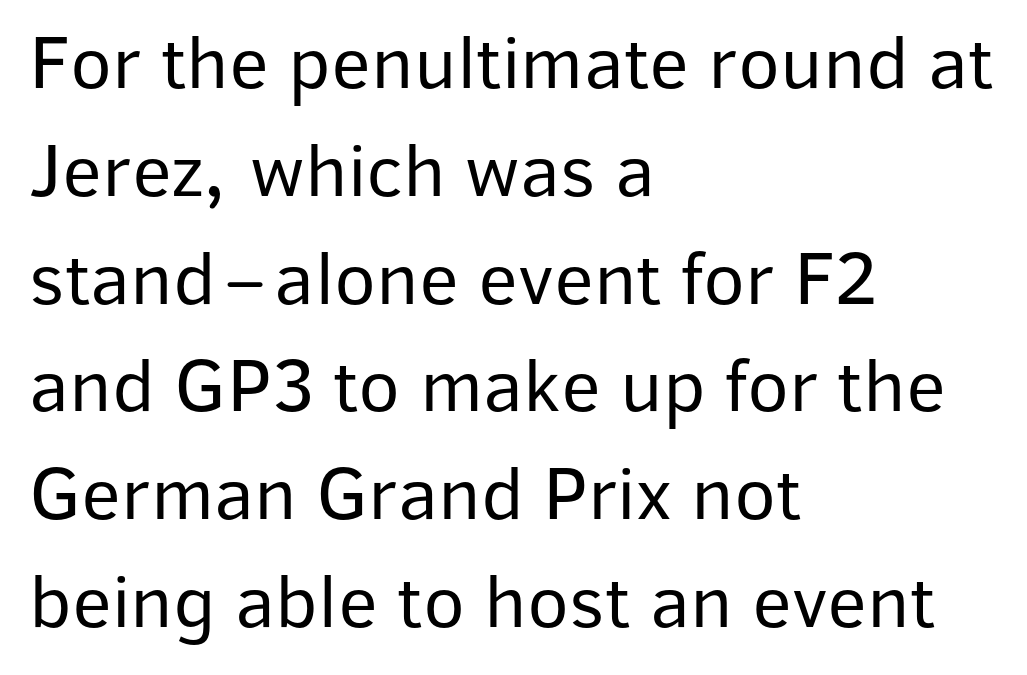
The image shows 77 px regular-weight sans-serif type, upright; set left-aligned, normal line spacing (1.4x), normal letter spacing, not underlined; low stroke contrast and a medium x-height.
